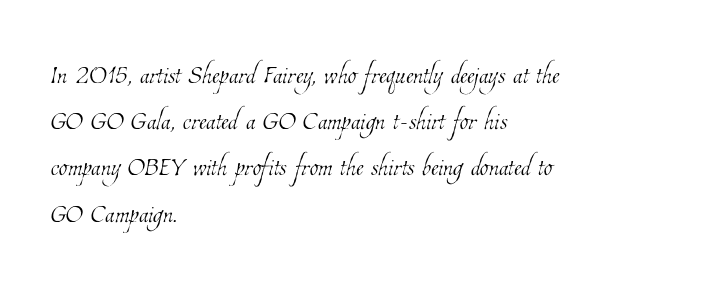
Reading down the block, your eye returns to a fixed left position each line. Decoration check: the copy has no underline. Interline gaps are of average width in this sample. Tracking value appears to be zero — textbook default spacing.
